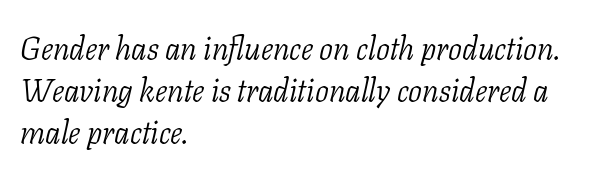
Q: Is the text bold? A: No.
Q: Is the text italic (slanted)? A: Yes, it leans right by about 11 degrees.
Q: Is the typeface a serif or a sans-serif typeface? A: Serif.
Q: Is the text underlined? A: No.
Q: How is the paragraph aligned? A: Left-aligned.
Q: Is the spacing between letters normal or unusually wide? A: Normal.
Q: Is the spacing between lines tight, normal or loose? A: Normal.
Q: Width (condensed, normal, or wide)? A: Normal.
Q: Stroke contrast? A: Low.
Q: x-height? A: Medium.
Q: Monospaced? A: No.
